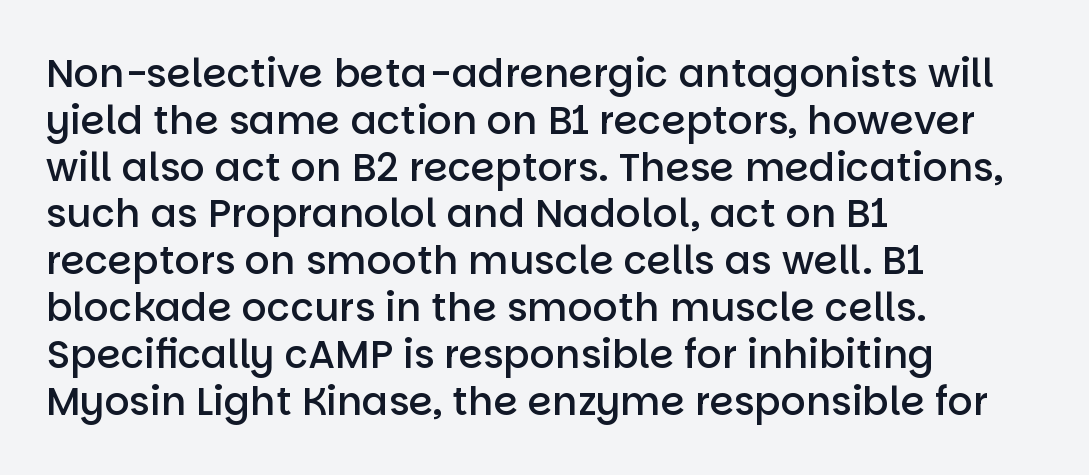
Q: Is the text bold? A: Semi-bold.
Q: Is the text italic (slanted)? A: No, it is upright.
Q: Is the typeface a serif or a sans-serif typeface? A: Sans-serif.
Q: Is the text underlined? A: No.
Q: How is the paragraph aligned? A: Left-aligned.
Q: Is the spacing between letters normal or unusually wide? A: Normal.
Q: Width (condensed, normal, or wide)? A: Normal.
Q: Stroke contrast? A: Low.
Q: x-height? A: Large.
Q: Monospaced? A: No.
